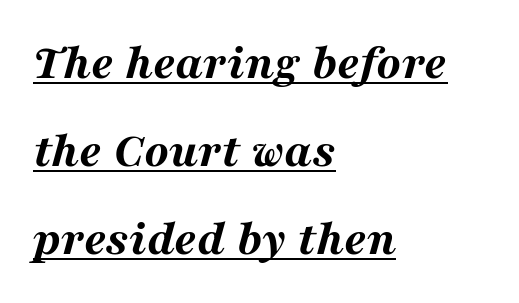
{"italic": "yes", "lean": "right", "slant_degrees": 16, "bold": "yes", "weight": "bold", "width": "wide", "stroke_contrast": "medium", "x_height": "medium", "monospaced": "no", "underline": "yes", "align": "left", "line_spacing_ratio": 1.76, "letter_spacing": "normal", "letter_spacing_em": 0.0, "glyph_px": 50}
